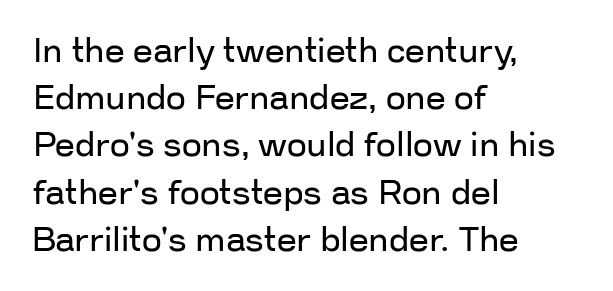
Posture: vertical. How would I describe the line gaps? Plain and ordinary. Type without underlining. Teacher's note: observe the even left margin — that is flush-left alignment. Characters follow at the spacing the type designer built in. Summary of weight: not heavy and not bold.
